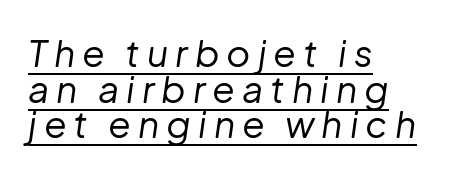
The image shows 37 px regular-weight type, italic (leaning right); set left-aligned, tight line spacing (0.96x), underlined; low stroke contrast and a medium x-height.
